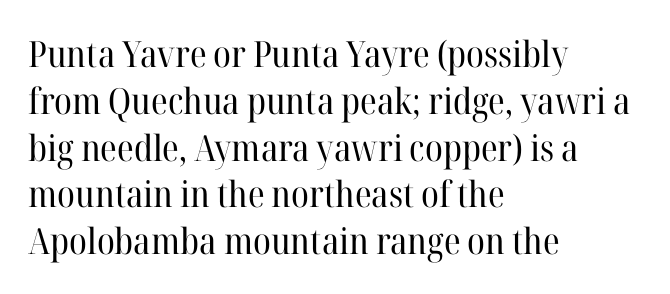
{"serif": "yes", "italic": "no", "bold": "no", "weight": "regular", "width": "normal", "stroke_contrast": "high", "x_height": "medium", "monospaced": "no", "underline": "no", "align": "left", "line_spacing": "normal", "line_spacing_ratio": 1.3, "letter_spacing": "normal", "letter_spacing_em": 0.0, "glyph_px": 36}
